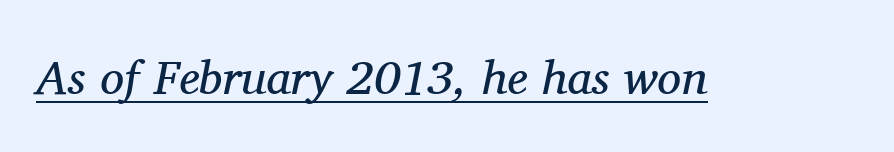
The image shows 48 px regular-weight serif type, italic (leaning right); set normal letter spacing, underlined; medium stroke contrast and a medium x-height.
